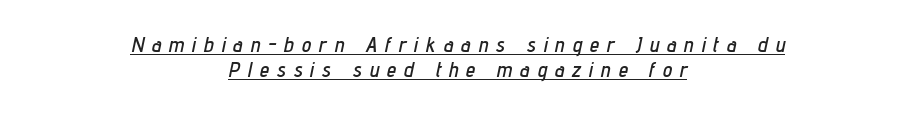
Q: Is the text italic (slanted)? A: Yes, it leans right by about 12 degrees.
Q: Is the text underlined? A: Yes.
Q: How is the paragraph aligned? A: Centered.
Q: Is the spacing between letters normal or unusually wide? A: Unusually wide.
